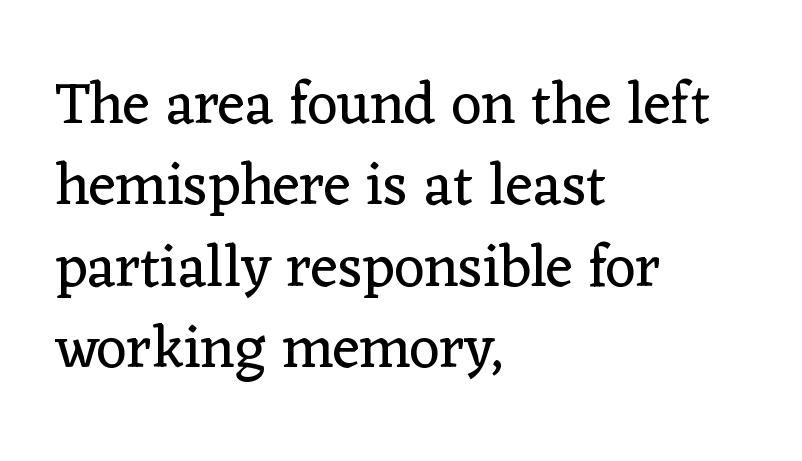
Q: Is the text bold? A: No.
Q: Is the text italic (slanted)? A: No, it is upright.
Q: Is the typeface a serif or a sans-serif typeface? A: Serif.
Q: Is the text underlined? A: No.
Q: How is the paragraph aligned? A: Left-aligned.
Q: Is the spacing between letters normal or unusually wide? A: Normal.
Q: Is the spacing between lines tight, normal or loose? A: Normal.
Q: Width (condensed, normal, or wide)? A: Normal.
Q: Stroke contrast? A: Low.
Q: x-height? A: Medium.
Q: Monospaced? A: No.
